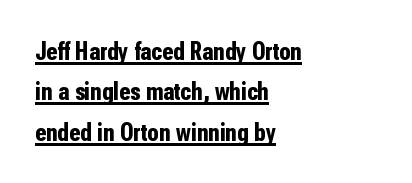
Q: Is the text bold? A: Yes.
Q: Is the text italic (slanted)? A: No, it is upright.
Q: Is the text underlined? A: Yes.
Q: How is the paragraph aligned? A: Left-aligned.
Q: Is the spacing between letters normal or unusually wide? A: Normal.
Q: Is the spacing between lines tight, normal or loose? A: Normal.
